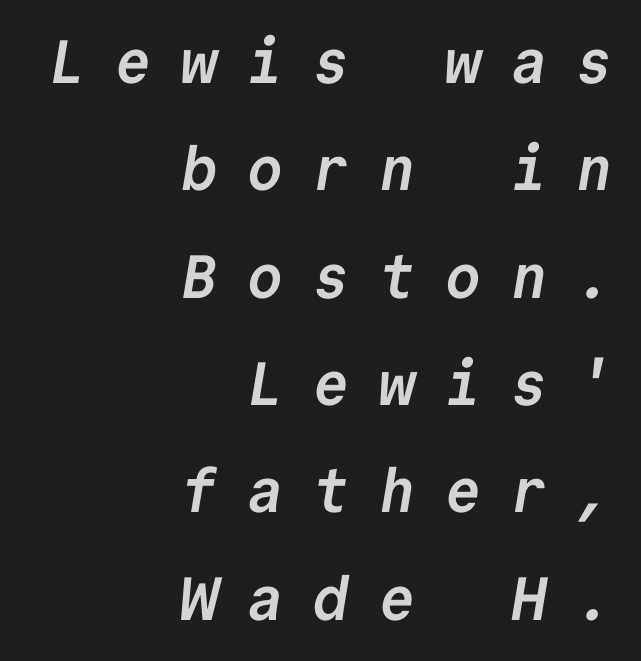
{"serif": "no", "bold": "yes", "weight": "semibold", "width": "normal", "stroke_contrast": "low", "x_height": "medium", "monospaced": "yes", "underline": "no", "align": "right", "line_spacing_ratio": 1.76, "letter_spacing": "wide", "letter_spacing_em": 0.48, "glyph_px": 61}
